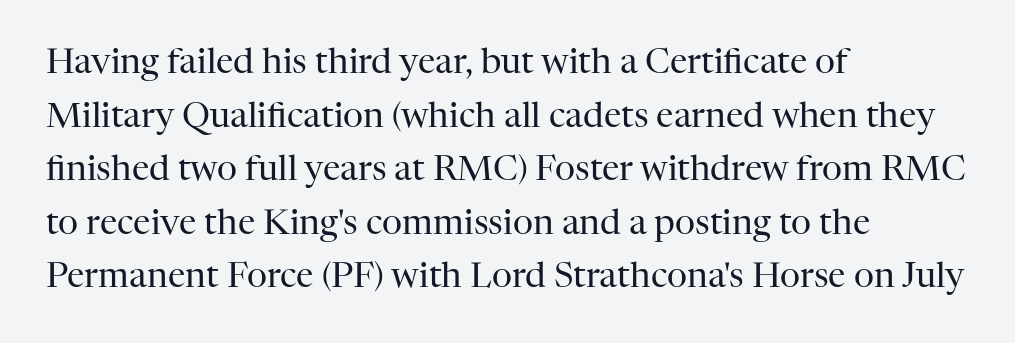
{"serif": "yes", "italic": "no", "bold": "no", "weight": "regular", "width": "normal", "stroke_contrast": "high", "x_height": "medium", "monospaced": "no", "underline": "no", "align": "left", "line_spacing": "normal", "line_spacing_ratio": 1.53, "letter_spacing": "normal", "letter_spacing_em": 0.0, "glyph_px": 35}
